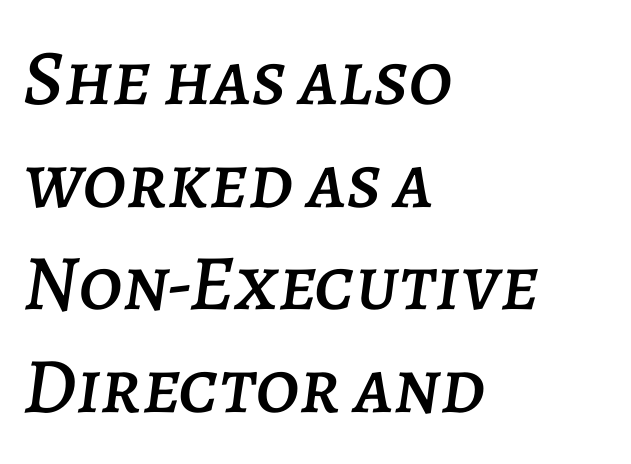
The image shows 79 px text type, italic (leaning right); set left-aligned, normal line spacing (1.3x), normal letter spacing, not underlined; low stroke contrast and a large x-height.
